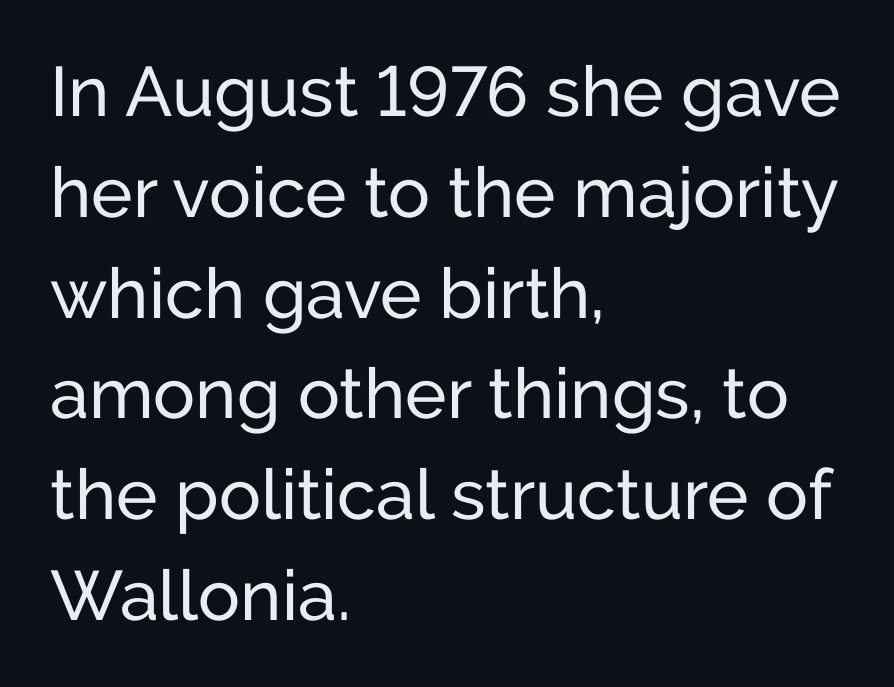
The image shows 70 px sans-serif type, upright; set left-aligned, normal line spacing (1.44x), normal letter spacing, not underlined; low stroke contrast and a medium x-height.
